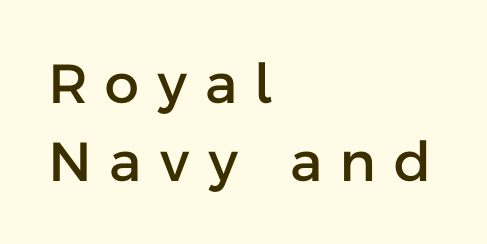
The image shows 55 px sans-serif type, upright; set left-aligned, normal line spacing (1.41x), unusually wide letter spacing (+0.33 em), not underlined; low stroke contrast and a medium x-height.
